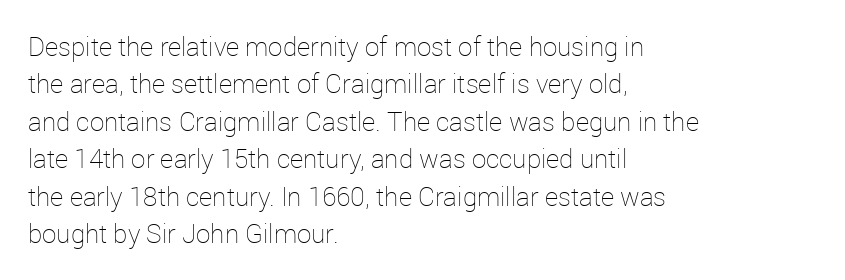
The image shows 26 px text type, upright; set left-aligned, normal line spacing (1.44x), normal letter spacing, not underlined.
